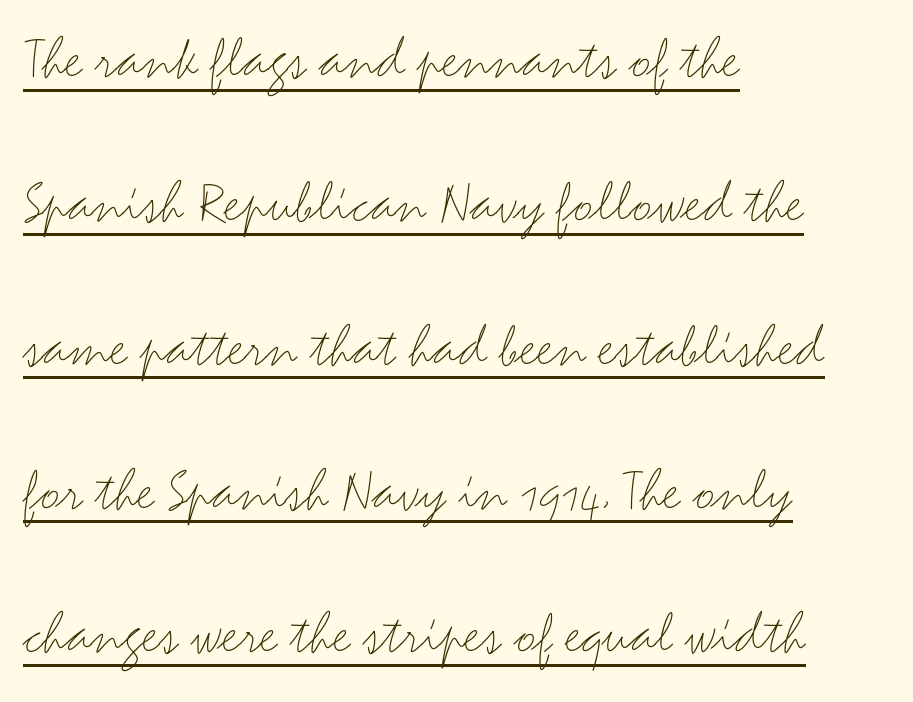
{"serif": "no", "bold": "no", "weight": "light", "width": "wide", "stroke_contrast": "medium", "x_height": "small", "monospaced": "no", "underline": "yes", "align": "left", "line_spacing": "loose", "line_spacing_ratio": 2.32, "letter_spacing": "normal", "letter_spacing_em": 0.0, "glyph_px": 62}
